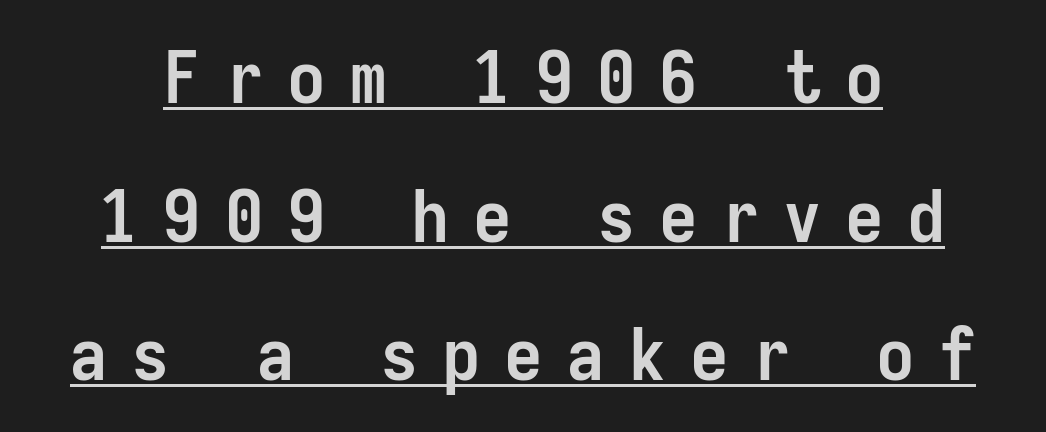
What's the leading like? Stretched, with rows far apart. Look at the tracking — it's clearly loosened, letters drifting apart. Characters remain perfectly vertical along every line. Its strokes are broad and dark, the hallmark of bold type. Monospaced: the letters line up in strict vertical columns.
